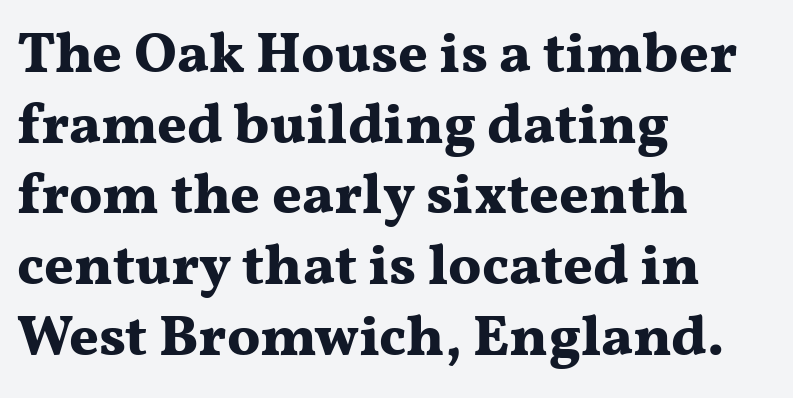
Q: Is the text bold? A: Yes.
Q: Is the text italic (slanted)? A: No, it is upright.
Q: Is the typeface a serif or a sans-serif typeface? A: Serif.
Q: Is the text underlined? A: No.
Q: How is the paragraph aligned? A: Left-aligned.
Q: Is the spacing between letters normal or unusually wide? A: Normal.
Q: Width (condensed, normal, or wide)? A: Wide.
Q: Stroke contrast? A: Medium.
Q: x-height? A: Medium.
Q: Monospaced? A: No.
